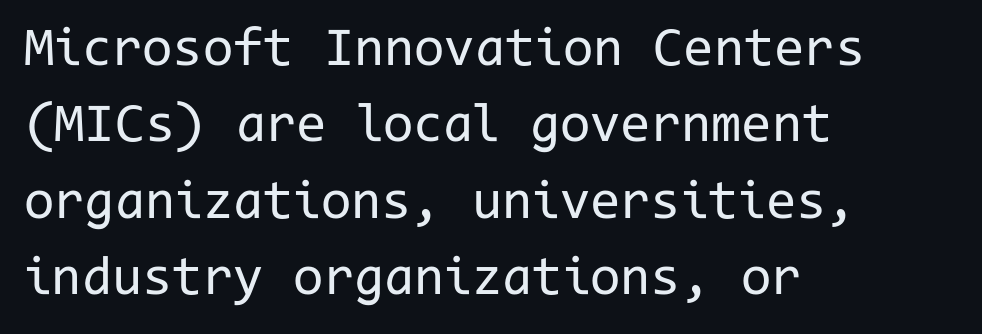
{"serif": "no", "italic": "no", "bold": "no", "weight": "regular", "width": "normal", "stroke_contrast": "low", "x_height": "medium", "monospaced": "yes", "underline": "no", "align": "left", "line_spacing": "normal", "line_spacing_ratio": 1.39, "letter_spacing": "normal", "letter_spacing_em": 0.0, "glyph_px": 55}
